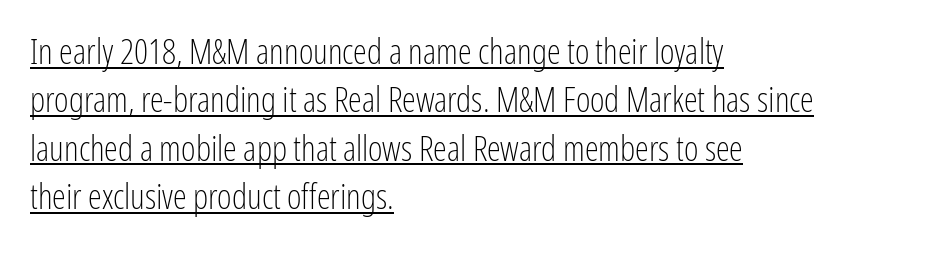
Compared with a centered layout, this one pins lines to the left instead. Caption: lettering with a line underneath. Ascenders rise straight up at ninety degrees. The letters advance in unequal steps, a hallmark of proportional type. Unlike a traditional serif, this face leaves its strokes unadorned. Tracking here is standard; glyphs follow each other at the usual distance.
